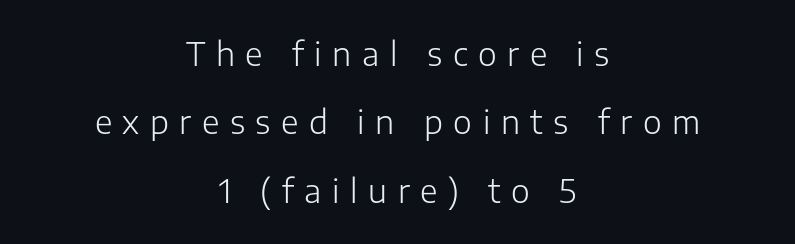
The weight tops out at a normal text grade. Looks like regular typesetting: each glyph gets only the width it needs. The lettering holds an erect, upright posture throughout. Quick note: underline off.
